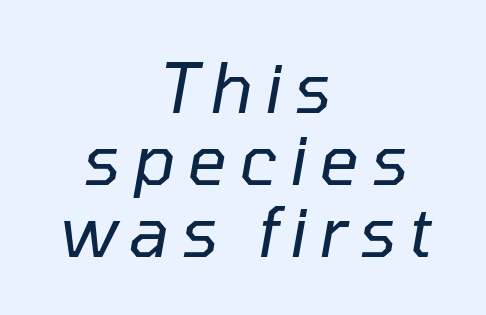
Q: Is the text bold? A: No.
Q: Is the text italic (slanted)? A: Yes, it leans right by about 10 degrees.
Q: Is the text underlined? A: No.
Q: How is the paragraph aligned? A: Centered.
Q: Is the spacing between lines tight, normal or loose? A: Tight.
Q: Width (condensed, normal, or wide)? A: Normal.
Q: Stroke contrast? A: Low.
Q: x-height? A: Medium.
Q: Monospaced? A: No.
